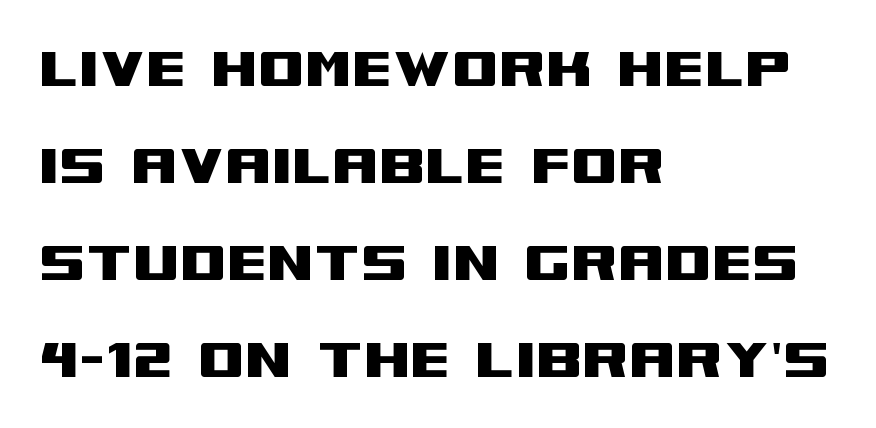
{"serif": "no", "italic": "no", "width": "wide", "stroke_contrast": "medium", "x_height": "large", "monospaced": "no", "underline": "no", "align": "left", "line_spacing": "normal", "line_spacing_ratio": 1.45, "letter_spacing": "normal", "letter_spacing_em": 0.0, "glyph_px": 67}
